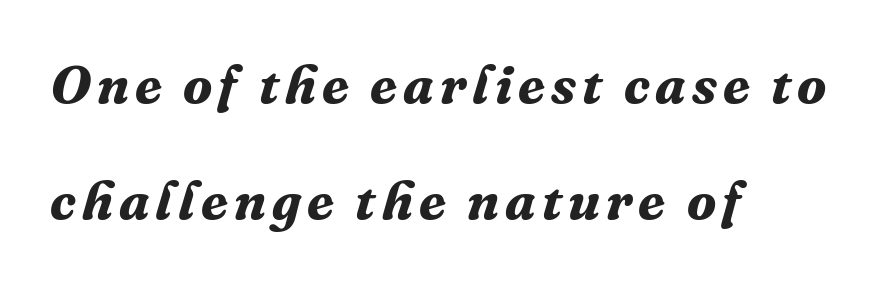
{"serif": "yes", "italic": "yes", "lean": "right", "slant_degrees": 16, "bold": "yes", "weight": "bold", "width": "normal", "stroke_contrast": "medium", "x_height": "medium", "monospaced": "no", "underline": "no", "align": "left", "line_spacing": "loose", "line_spacing_ratio": 2.15, "glyph_px": 54}
